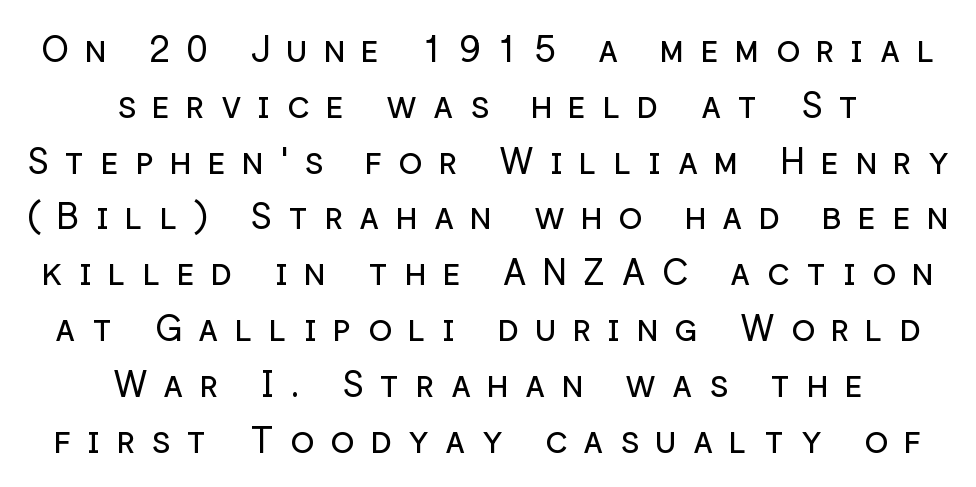
The image shows 36 px regular-weight sans-serif type, upright; set centered, normal line spacing (1.55x), unusually wide letter spacing (+0.44 em), not underlined; low stroke contrast and a medium x-height.
